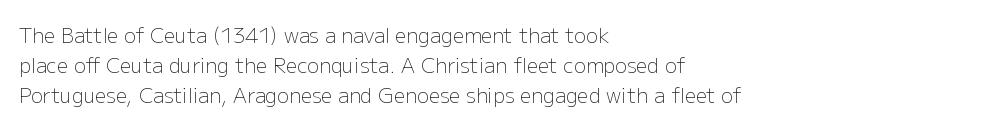
Rule under the text: the space is simply empty. Upright lettering throughout. This rendering leaves character spacing at its baseline value. If you drew a ruler down the left edge, every line would touch it. Is there much room between lines? A standard amount, neither cramped nor airy. This reads as an unemphasized weight, regular at the heaviest.
